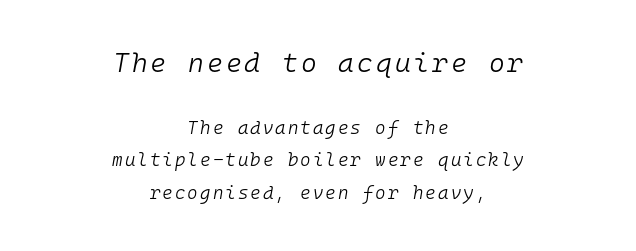
{"italic": "yes", "lean": "right", "slant_degrees": 10, "bold": "no", "underline": "no", "align": "center", "line_spacing_ratio": 1.82, "larger_block": "first", "size_ratio": 1.5, "glyph_px": 27}
